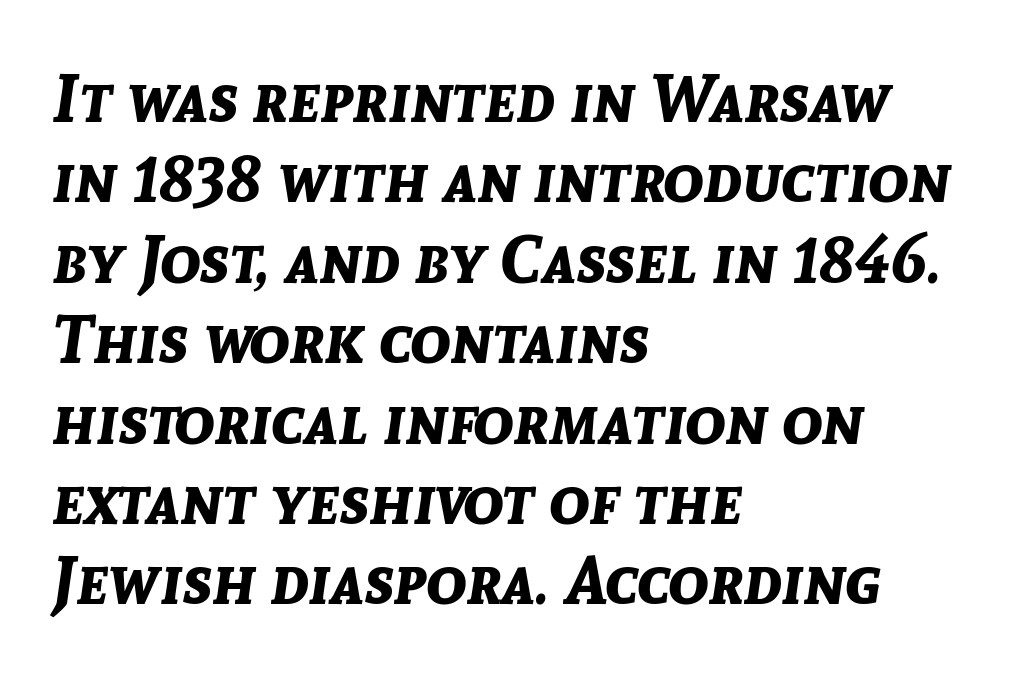
The image shows 67 px bold type, italic (leaning right); set left-aligned, line spacing 1.2x, normal letter spacing, not underlined; low stroke contrast and a medium x-height.
